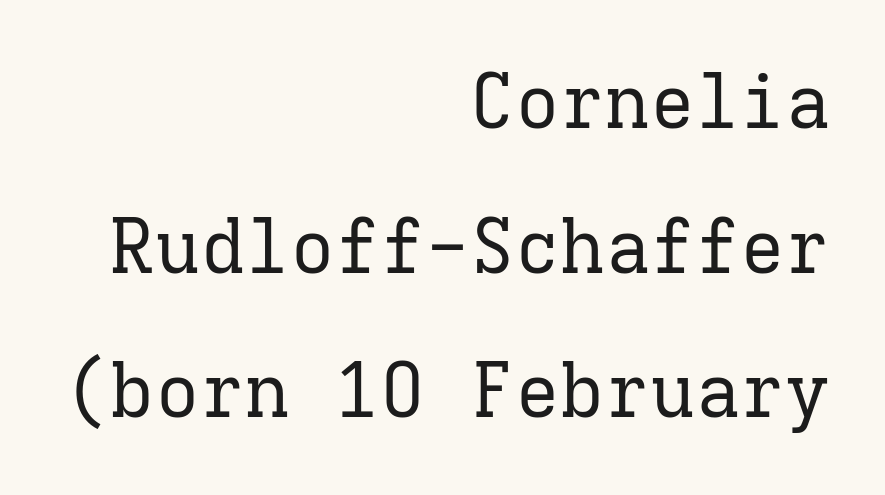
{"serif": "yes", "italic": "no", "bold": "no", "weight": "regular", "width": "normal", "stroke_contrast": "low", "x_height": "medium", "monospaced": "yes", "underline": "no", "align": "right", "line_spacing": "loose", "line_spacing_ratio": 1.93, "letter_spacing": "normal", "letter_spacing_em": 0.0, "glyph_px": 75}
